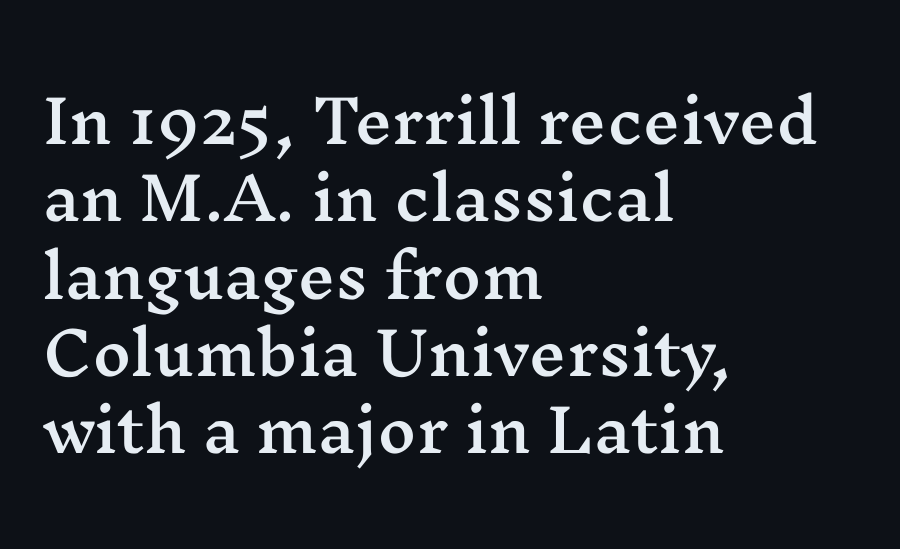
These lines are composed in type with serifs. The passage shown is typed in a proportional face where columns would drift. Posture: straight, roman, zero tilt. Reading down the block, your eye returns to a fixed left position each line. Each word holds together tightly as a unit, with standard inter-letter gaps. A bare baseline throughout the passage.
